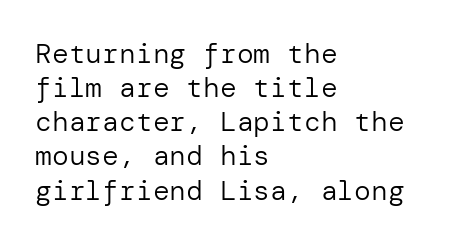
Q: Is the text bold? A: No.
Q: Is the text italic (slanted)? A: No, it is upright.
Q: Is the typeface a serif or a sans-serif typeface? A: Sans-serif.
Q: Is the text underlined? A: No.
Q: How is the paragraph aligned? A: Left-aligned.
Q: Is the spacing between letters normal or unusually wide? A: Normal.
Q: Width (condensed, normal, or wide)? A: Normal.
Q: Stroke contrast? A: Low.
Q: x-height? A: Medium.
